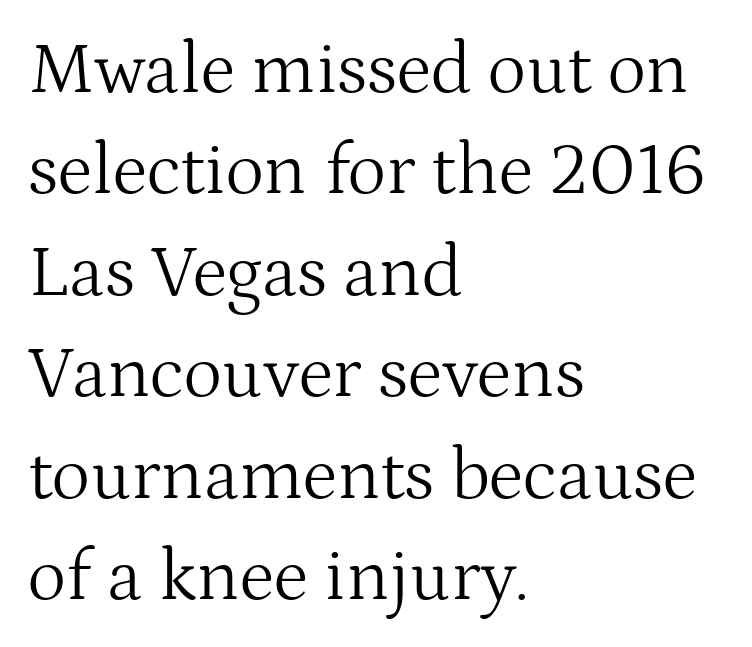
{"serif": "yes", "italic": "no", "bold": "no", "weight": "light", "width": "normal", "stroke_contrast": "medium", "x_height": "medium", "monospaced": "no", "underline": "no", "align": "left", "line_spacing": "normal", "line_spacing_ratio": 1.37, "letter_spacing": "normal", "letter_spacing_em": 0.0, "glyph_px": 74}
